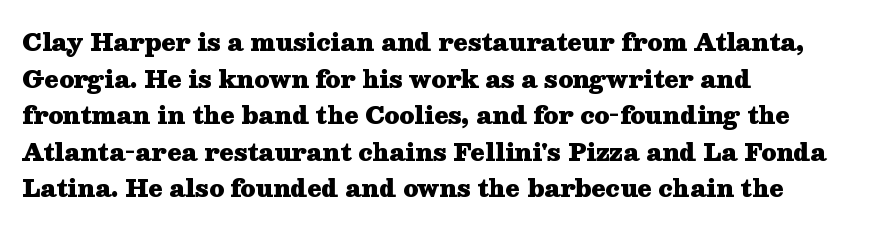
The image shows 23 px bold type, upright; set left-aligned, normal line spacing (1.59x), normal letter spacing, not underlined.
